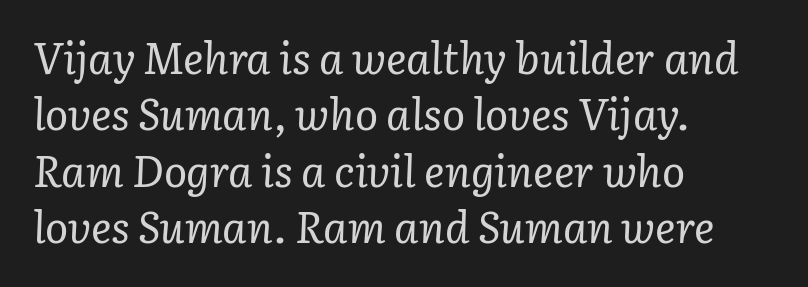
In CSS terms this would be text-align: left. Style check: oblique. Serifs: yes, visible at the terminals of the letterforms. Words appear dense and cohesive because spacing is normal.
